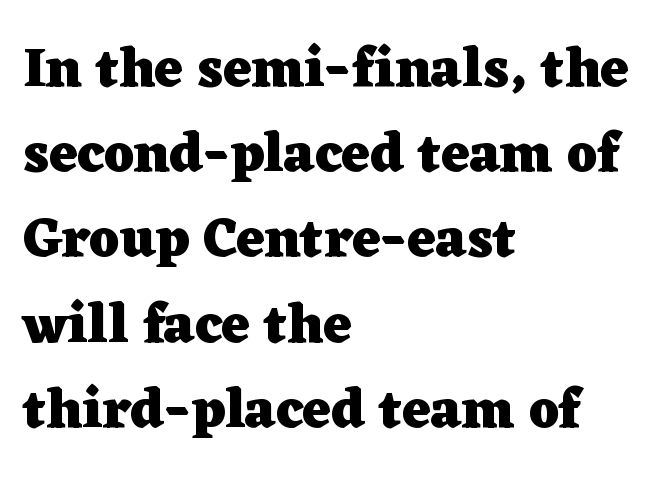
The image shows 55 px heavy, wide serif type, upright; set left-aligned, normal line spacing (1.55x), normal letter spacing, not underlined; low stroke contrast and a medium x-height.
